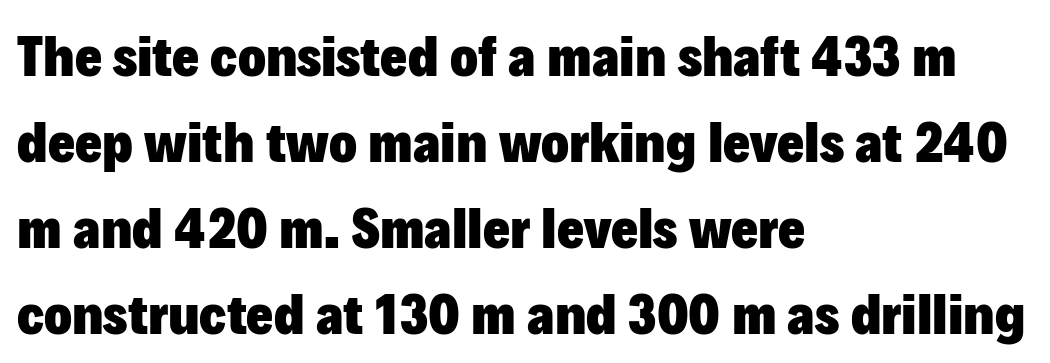
The image shows 58 px heavy sans-serif type, upright; set left-aligned, normal line spacing (1.48x), normal letter spacing, not underlined; low stroke contrast and a medium x-height.
